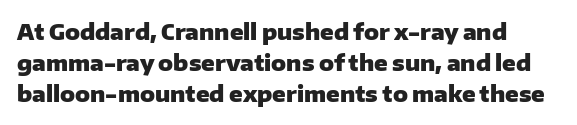
{"italic": "no", "bold": "yes", "underline": "no", "line_spacing": "normal", "line_spacing_ratio": 1.41, "letter_spacing": "normal", "letter_spacing_em": 0.0, "glyph_px": 22}
